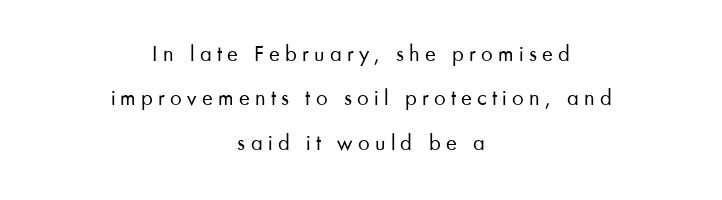
Rule under the text: the space is simply empty. Nope, not italic — everything's standing straight. A quiet, ordinary-to-light weight characterises the typeface. The vertical gap from one line to the next is large. The lines in this sample share a center point and differ in where they start and stop. Does extra space separate the letters? Yes, quite a lot of it.
